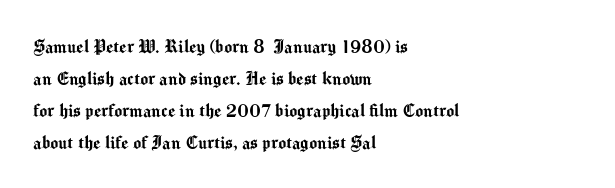
Q: Is the text italic (slanted)? A: No, it is upright.
Q: Is the text underlined? A: No.
Q: How is the paragraph aligned? A: Left-aligned.
Q: Is the spacing between letters normal or unusually wide? A: Normal.
Q: Is the spacing between lines tight, normal or loose? A: Normal.
